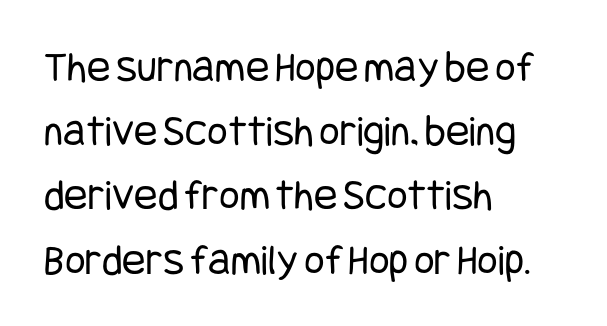
Compared with typical body copy, the letter spacing here is the same. Reading down the column, the eye jumps a familiar distance to each next line. What kind of face is this? One without serifs — a sans. A roman cut, with each character standing at attention. Lines of text with bare space underneath. The letterforms sit at book weight or below.
